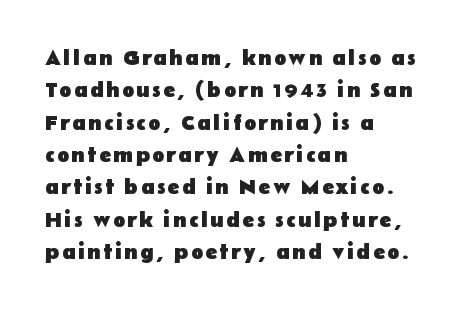
Notice how descenders clear the ascenders below comfortably — that's standard leading. This rendering uses left alignment, leaving the right contour irregular. Posture: upright roman. Heft: maximum for text — a bold.
